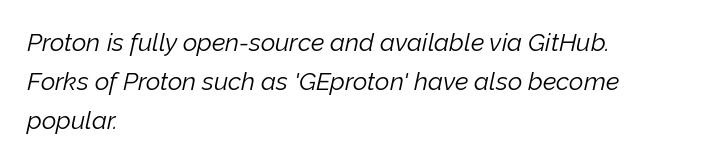
Q: Is the text bold? A: No.
Q: Is the text italic (slanted)? A: Yes, it leans right by about 12 degrees.
Q: Is the text underlined? A: No.
Q: How is the paragraph aligned? A: Left-aligned.
Q: Is the spacing between letters normal or unusually wide? A: Normal.
Q: Is the spacing between lines tight, normal or loose? A: Normal.
